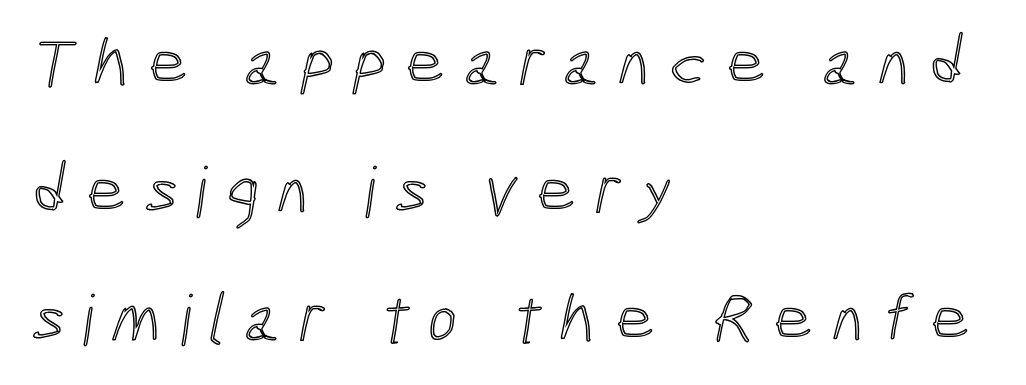
{"width": "condensed", "x_height": "medium", "monospaced": "no", "underline": "no", "align": "left", "line_spacing_ratio": 1.83, "letter_spacing": "wide", "letter_spacing_em": 0.26, "glyph_px": 70}
